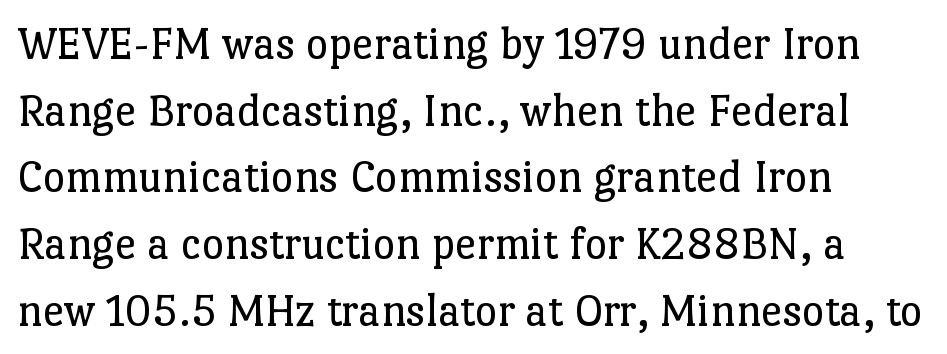
Underlining? Definitely not there. Counters stay open thanks to moderate or lighter strokes. Classification — serif. Normally led — the rows are evenly, conventionally spaced.
